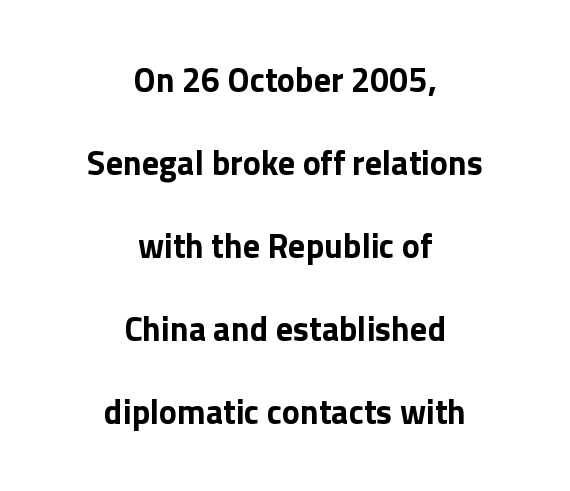
The line texture is even and compact thanks to regular tracking. The passage shown is typeset with a sans-serif family. Successive baselines arrive slowly, with a big drop between each. The type sits square on the baseline with zero lean.
